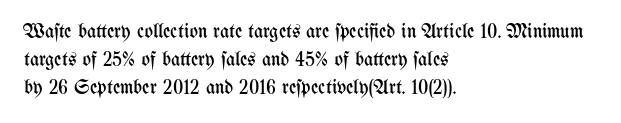
Q: Is the text bold? A: No.
Q: Is the text italic (slanted)? A: No, it is upright.
Q: Is the text underlined? A: No.
Q: How is the paragraph aligned? A: Left-aligned.
Q: Is the spacing between letters normal or unusually wide? A: Normal.
Q: Is the spacing between lines tight, normal or loose? A: Normal.
